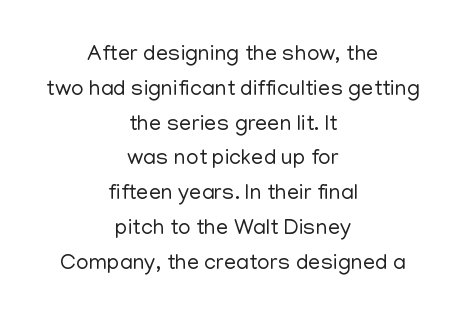
{"italic": "no", "bold": "no", "underline": "no", "align": "center", "line_spacing": "normal", "line_spacing_ratio": 1.58, "letter_spacing": "normal", "letter_spacing_em": 0.0, "glyph_px": 22}
